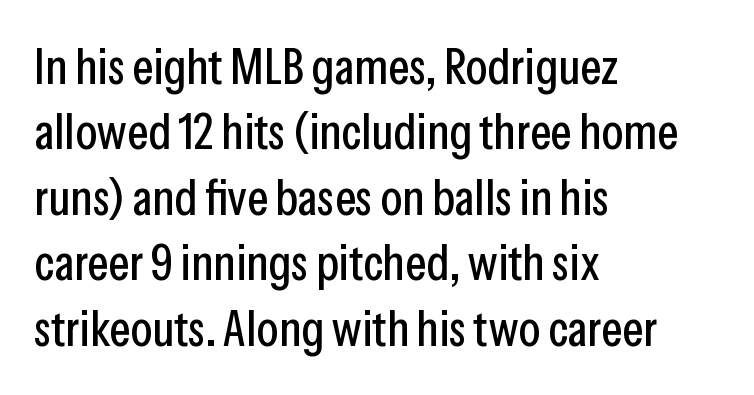
Q: Is the text italic (slanted)? A: No, it is upright.
Q: Is the typeface a serif or a sans-serif typeface? A: Sans-serif.
Q: Is the text underlined? A: No.
Q: How is the paragraph aligned? A: Left-aligned.
Q: Is the spacing between letters normal or unusually wide? A: Normal.
Q: Is the spacing between lines tight, normal or loose? A: Normal.
Q: Width (condensed, normal, or wide)? A: Condensed.
Q: Stroke contrast? A: Low.
Q: x-height? A: Medium.
Q: Monospaced? A: No.
